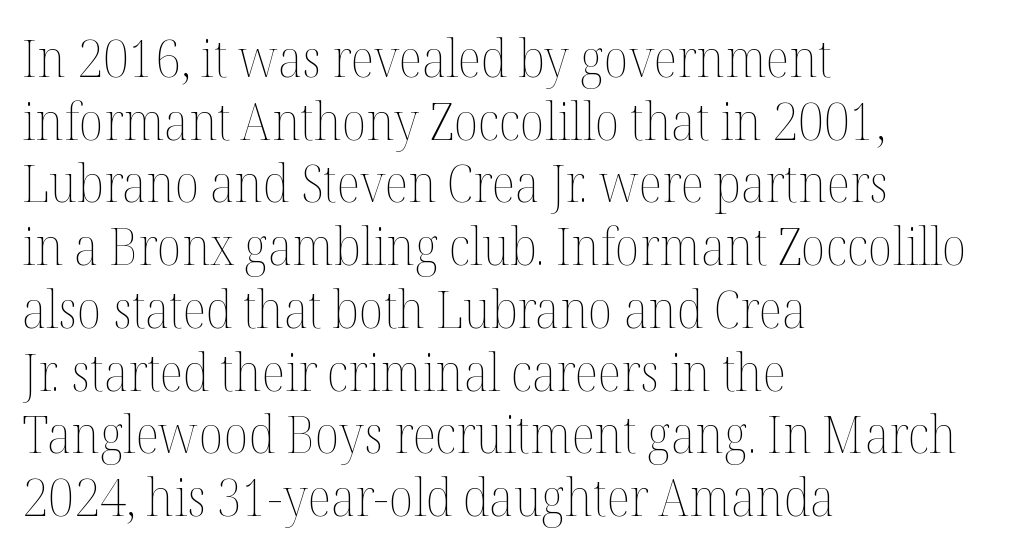
Stroke thickness stays within the range of a standard reading face or lighter. Upright lettering throughout. Do the characters align in a grid? No, the font is proportional. A classic flush-left, rag-right setting is used for this passage. The type is set solid horizontally, with unmodified tracking.
